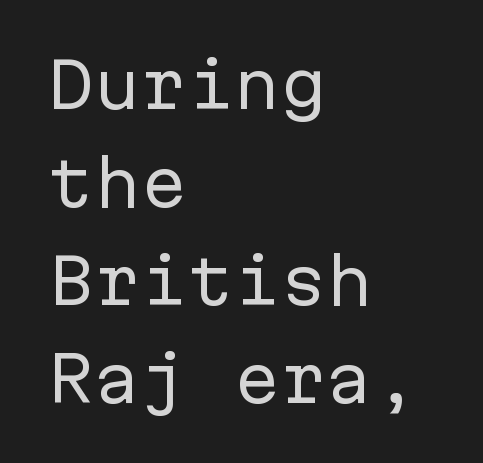
{"serif": "no", "italic": "no", "bold": "no", "weight": "regular", "width": "normal", "stroke_contrast": "low", "x_height": "medium", "monospaced": "yes", "underline": "no", "align": "left", "line_spacing": "normal", "line_spacing_ratio": 1.58, "letter_spacing": "normal", "letter_spacing_em": 0.0, "glyph_px": 62}
